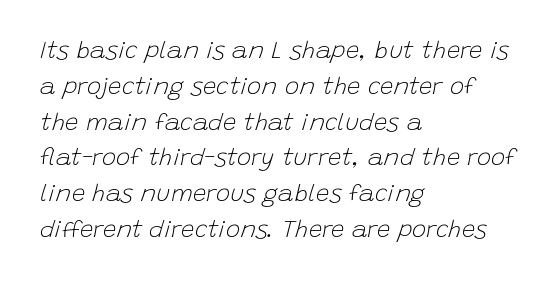
Q: Is the text bold? A: No.
Q: Is the text italic (slanted)? A: Yes, it leans right by about 15 degrees.
Q: Is the text underlined? A: No.
Q: How is the paragraph aligned? A: Left-aligned.
Q: Is the spacing between letters normal or unusually wide? A: Normal.
Q: Is the spacing between lines tight, normal or loose? A: Normal.
